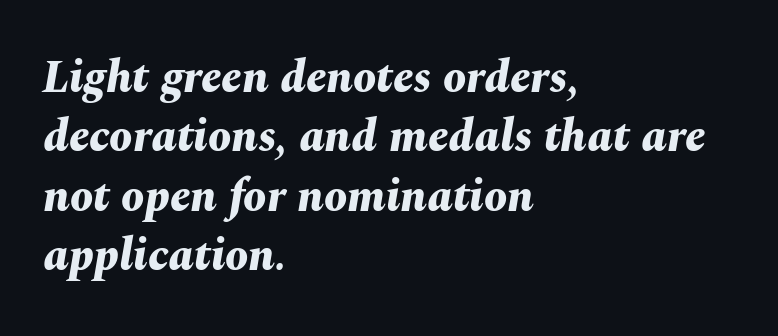
{"italic": "yes", "lean": "right", "slant_degrees": 10, "bold": "yes", "weight": "bold", "width": "normal", "stroke_contrast": "medium", "x_height": "medium", "monospaced": "no", "underline": "no", "align": "left", "line_spacing": "normal", "line_spacing_ratio": 1.29, "letter_spacing": "normal", "letter_spacing_em": 0.0, "glyph_px": 46}
